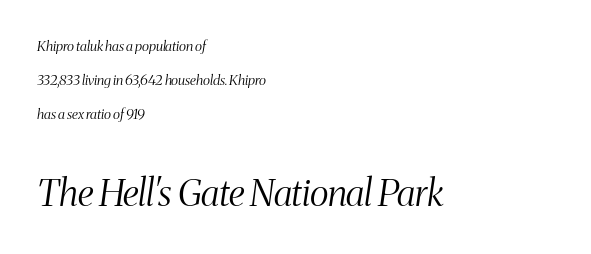
The letterforms sit shoulder to shoulder at normal distance. Each new line begins a long way beneath the previous one. The lettering tilts uniformly, giving the passage an italic look. The baseline area is clear.
